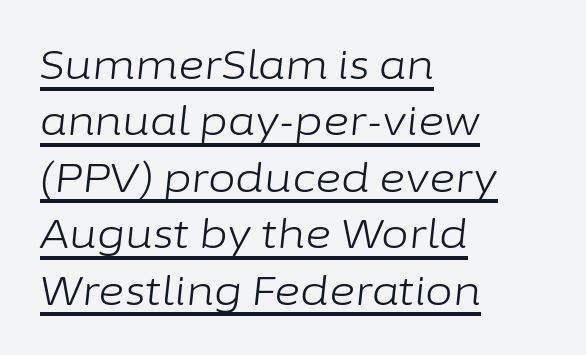
{"italic": "yes", "lean": "right", "slant_degrees": 6, "bold": "no", "weight": "light", "width": "normal", "stroke_contrast": "low", "x_height": "medium", "monospaced": "no", "underline": "yes", "align": "left", "line_spacing": "normal", "line_spacing_ratio": 1.41, "letter_spacing": "normal", "letter_spacing_em": 0.0, "glyph_px": 40}
